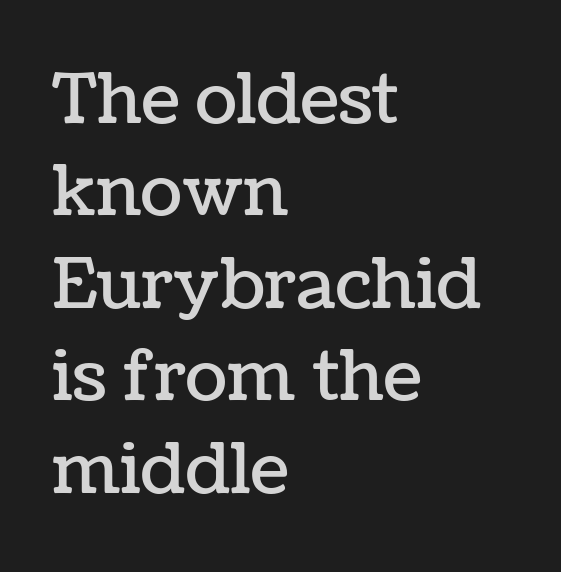
Character widths vary here, with narrow letters taking less room than wide ones. When letters stand straight like this, we call the style roman or upright. The block of text has a typical density, with ordinary space between rows. Casual observation: everything's shoved over to the left.
